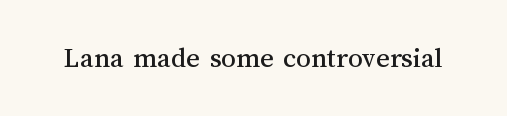
Each letter keeps its own natural width here, so spacing adapts to shape. Inter-character spacing is left at the font's built-in metrics. Bare-footed words on every line. This is the regular roman posture of the typeface.
